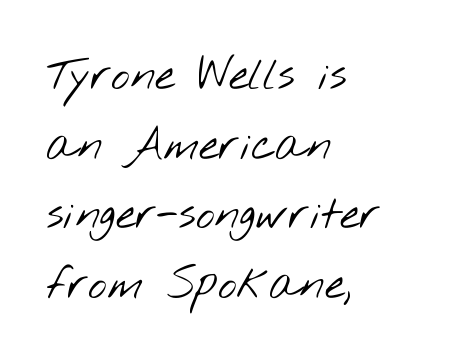
The image shows 45 px light, wide sans-serif type; set left-aligned, normal line spacing (1.55x), normal letter spacing, not underlined; low stroke contrast and a small x-height.
